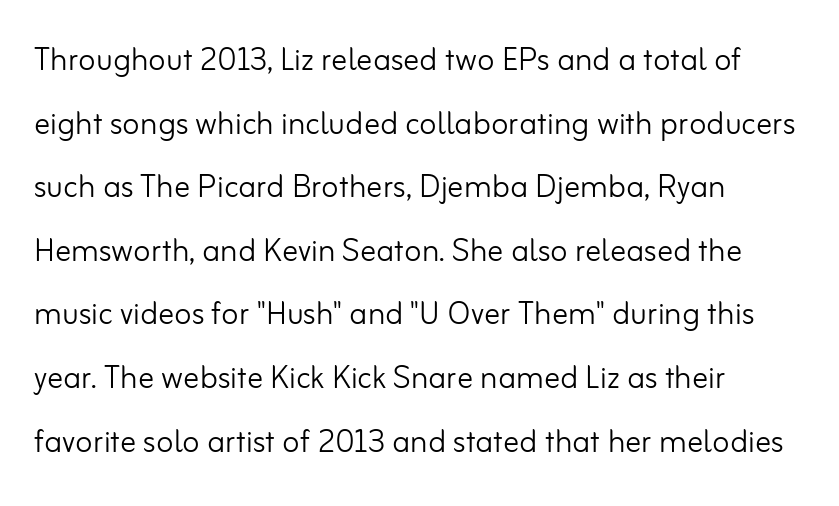
Q: Is the text bold? A: No.
Q: Is the text italic (slanted)? A: No, it is upright.
Q: Is the typeface a serif or a sans-serif typeface? A: Sans-serif.
Q: Is the text underlined? A: No.
Q: How is the paragraph aligned? A: Left-aligned.
Q: Is the spacing between letters normal or unusually wide? A: Normal.
Q: Is the spacing between lines tight, normal or loose? A: Normal.
Q: Width (condensed, normal, or wide)? A: Normal.
Q: Stroke contrast? A: Low.
Q: x-height? A: Small.
Q: Monospaced? A: No.
